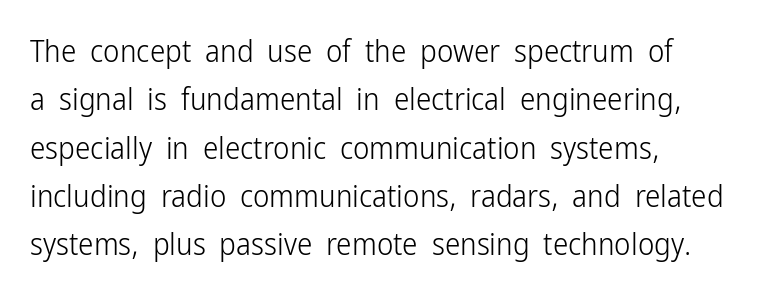
Q: Is the text bold? A: No.
Q: Is the text italic (slanted)? A: No, it is upright.
Q: Is the typeface a serif or a sans-serif typeface? A: Sans-serif.
Q: Is the text underlined? A: No.
Q: How is the paragraph aligned? A: Left-aligned.
Q: Is the spacing between letters normal or unusually wide? A: Normal.
Q: Is the spacing between lines tight, normal or loose? A: Normal.
Q: Width (condensed, normal, or wide)? A: Condensed.
Q: Stroke contrast? A: Low.
Q: x-height? A: Medium.
Q: Monospaced? A: No.
